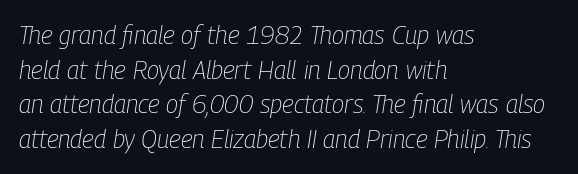
The image shows 25 px text type, italic (leaning right); set left-aligned, normal line spacing (1.39x), normal letter spacing, not underlined.
